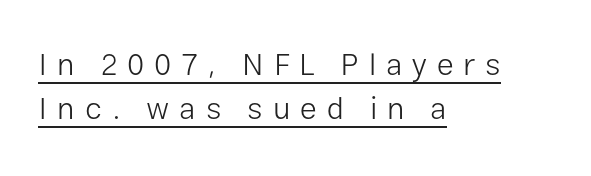
One-word summary of the alignment: left. The strokes carry an ordinary text weight at most. Italic? Not at all — the glyphs are vertical. Letter spacing: wide. Quick note: underline on.
